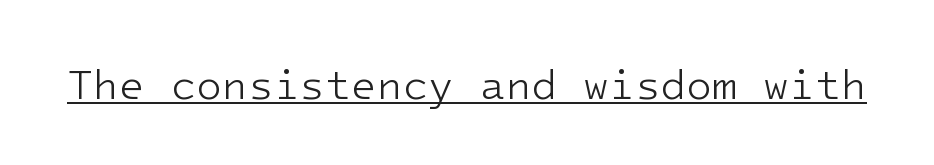
The image shows 42 px light sans-serif type, upright, monospaced; set normal letter spacing, underlined; low stroke contrast and a medium x-height.
